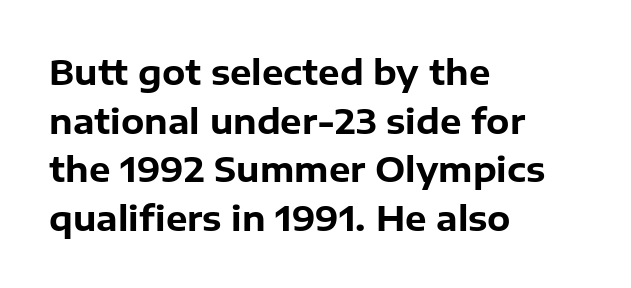
Q: Is the text bold? A: Yes.
Q: Is the text italic (slanted)? A: No, it is upright.
Q: Is the typeface a serif or a sans-serif typeface? A: Sans-serif.
Q: Is the text underlined? A: No.
Q: How is the paragraph aligned? A: Left-aligned.
Q: Is the spacing between letters normal or unusually wide? A: Normal.
Q: Is the spacing between lines tight, normal or loose? A: Normal.
Q: Width (condensed, normal, or wide)? A: Normal.
Q: Stroke contrast? A: Low.
Q: x-height? A: Medium.
Q: Monospaced? A: No.
